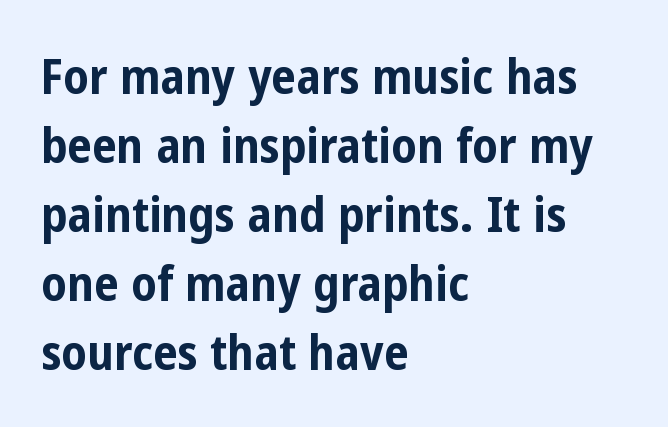
{"serif": "no", "italic": "no", "bold": "yes", "weight": "bold", "width": "condensed", "stroke_contrast": "low", "x_height": "medium", "monospaced": "no", "underline": "no", "align": "left", "line_spacing": "normal", "line_spacing_ratio": 1.41, "letter_spacing": "normal", "letter_spacing_em": 0.0, "glyph_px": 49}
